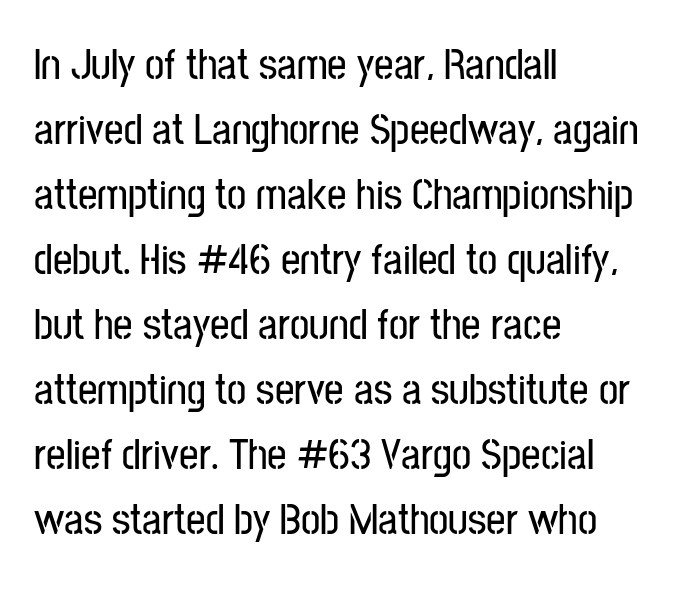
The glyphs in this specimen are sans serif. The face used here is proportionally spaced, like ordinary book or web type. Does the lettering tilt? It doesn't — this is upright. Has an underline been added? It has not. Each word holds together tightly as a unit, with standard inter-letter gaps. The rendering anchors every line to the left-hand side.
